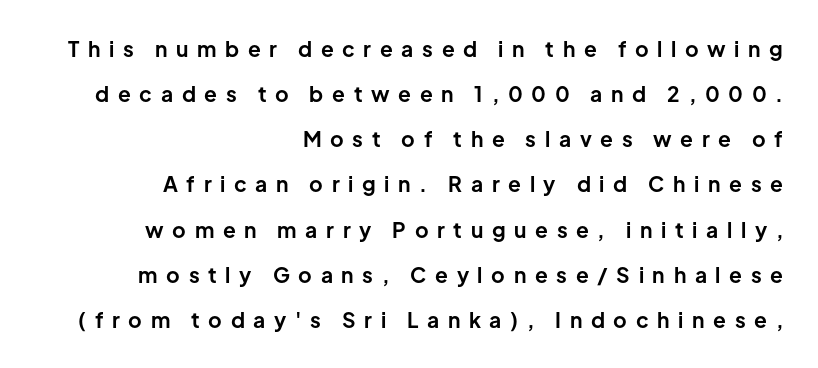
Q: Is the text bold? A: Yes.
Q: Is the text italic (slanted)? A: No, it is upright.
Q: Is the text underlined? A: No.
Q: How is the paragraph aligned? A: Right-aligned.
Q: Is the spacing between letters normal or unusually wide? A: Unusually wide.
Q: Is the spacing between lines tight, normal or loose? A: Loose.
